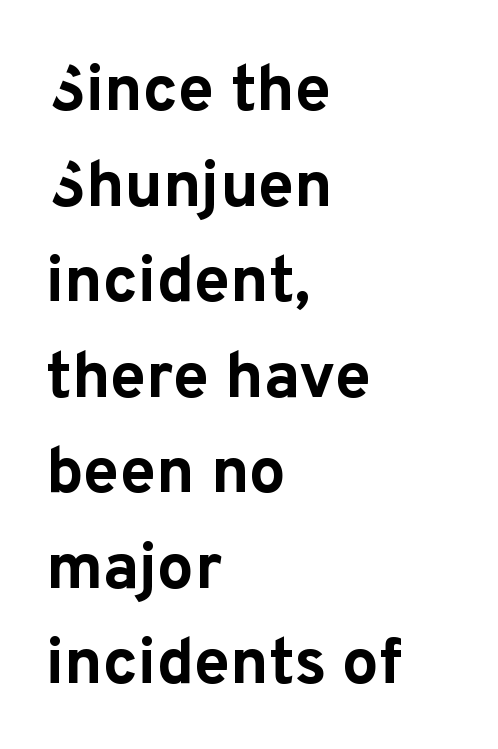
The image shows 65 px bold sans-serif type, upright; set left-aligned, normal line spacing (1.47x), normal letter spacing, not underlined; low stroke contrast and a medium x-height.
